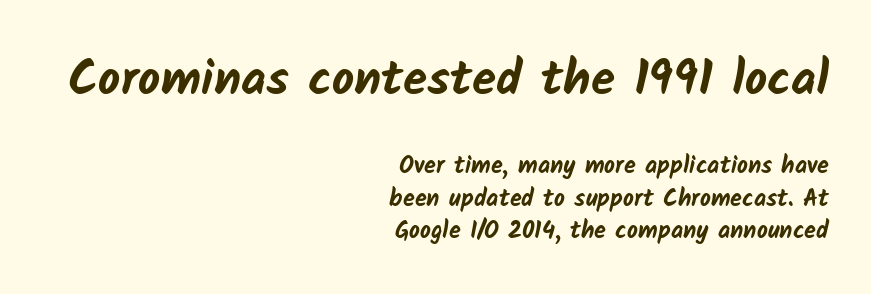
Q: Is the text bold? A: Yes.
Q: Is the typeface a serif or a sans-serif typeface? A: Sans-serif.
Q: Is the text underlined? A: No.
Q: How is the paragraph aligned? A: Right-aligned.
Q: Is the spacing between letters normal or unusually wide? A: Normal.
Q: Is the spacing between lines tight, normal or loose? A: Normal.
Q: Which block of text is set in a larger size, the first (top) or the second (bottom)? A: The first (top) one.
Q: Width (condensed, normal, or wide)? A: Normal.
Q: Stroke contrast? A: Low.
Q: x-height? A: Medium.
Q: Monospaced? A: No.
